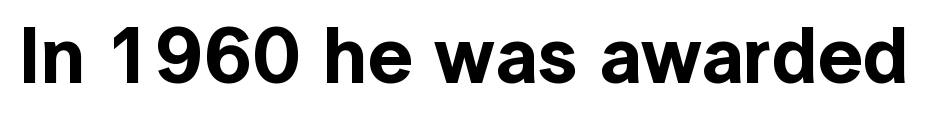
{"serif": "no", "italic": "no", "width": "normal", "x_height": "medium", "monospaced": "no", "underline": "no", "letter_spacing": "normal", "letter_spacing_em": 0.0, "glyph_px": 79}
